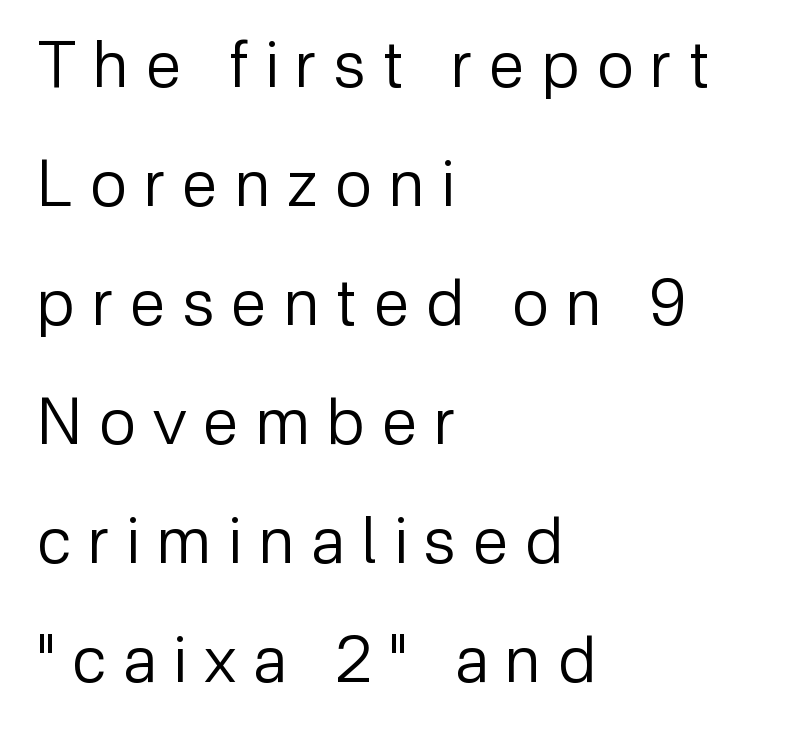
{"serif": "no", "italic": "no", "bold": "no", "weight": "regular", "width": "normal", "stroke_contrast": "low", "x_height": "medium", "monospaced": "no", "underline": "no", "align": "left", "line_spacing_ratio": 1.86, "letter_spacing": "wide", "letter_spacing_em": 0.27, "glyph_px": 64}
